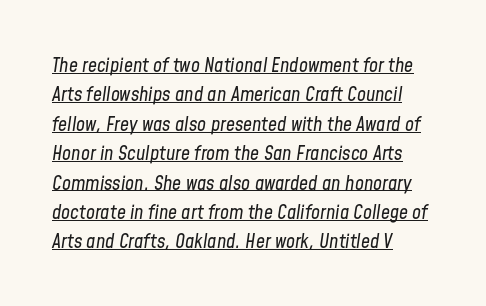
The passage is arranged the way most books set body copy — flush left. The passage shown has conventional tracking throughout. There's an unmistakable incline to the writing here. Leading matches the norm, producing a regular column. Heaviness? Minimal to ordinary, like unemphasized prose.
